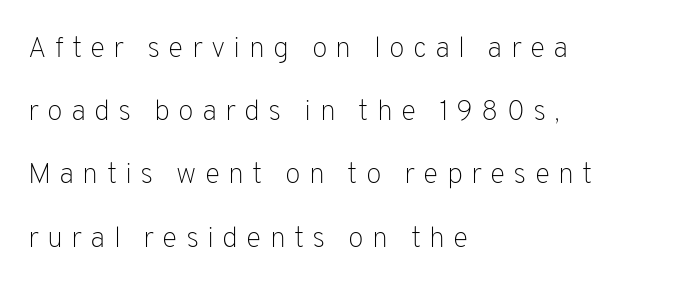
Looks like regular typesetting: each glyph gets only the width it needs. The passage shown stacks its lines with a broad gap. Glyph-to-glyph distance is far greater than everyday printed text. Casual observation: everything's shoved over to the left.
